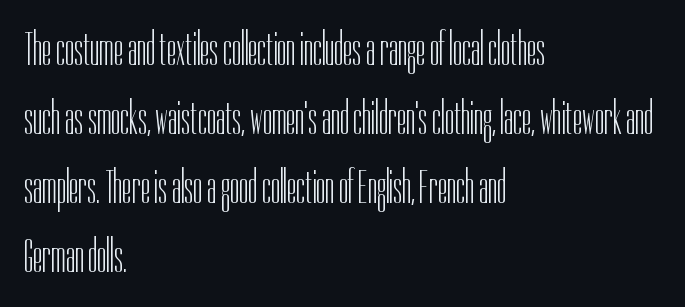
The image shows 47 px light, condensed sans-serif type, upright; set left-aligned, normal line spacing (1.47x), normal letter spacing, not underlined; low stroke contrast and a medium x-height.
